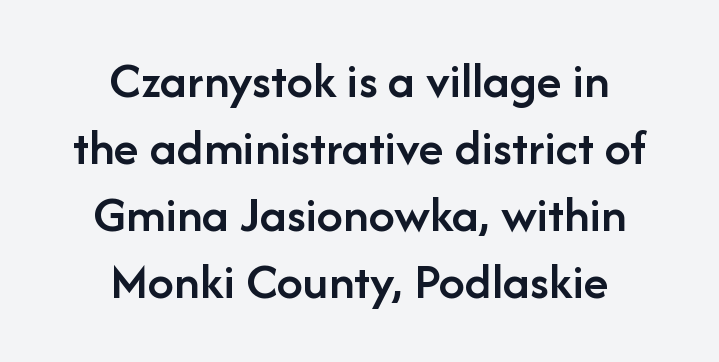
{"serif": "no", "italic": "no", "bold": "semi", "weight": "semibold", "width": "normal", "stroke_contrast": "low", "x_height": "medium", "monospaced": "no", "underline": "no", "align": "center", "line_spacing": "normal", "line_spacing_ratio": 1.29, "letter_spacing": "normal", "letter_spacing_em": 0.0, "glyph_px": 52}
